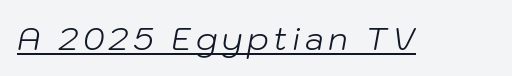
Q: Is the text bold? A: No.
Q: Is the text italic (slanted)? A: Yes, it leans right by about 10 degrees.
Q: Is the text underlined? A: Yes.
Q: Width (condensed, normal, or wide)? A: Normal.
Q: Stroke contrast? A: Low.
Q: x-height? A: Medium.
Q: Monospaced? A: No.
